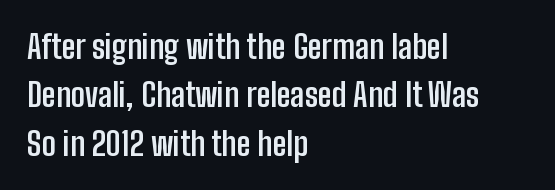
{"serif": "no", "italic": "no", "bold": "yes", "weight": "semibold", "width": "condensed", "stroke_contrast": "low", "x_height": "medium", "monospaced": "no", "underline": "no", "align": "left", "line_spacing": "normal", "line_spacing_ratio": 1.51, "letter_spacing": "normal", "letter_spacing_em": 0.0, "glyph_px": 32}
